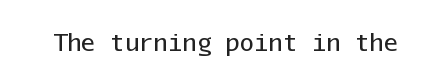
The image shows 24 px text type, upright; set normal letter spacing, not underlined.
